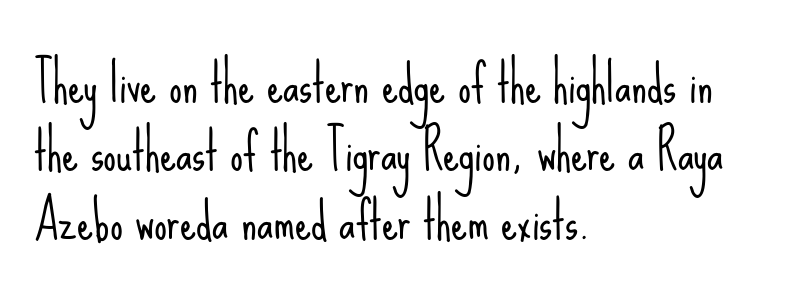
In terms of letterspacing, this is plain default setting. Line spacing here is normal. Serif or sans? Sans — the stroke terminals are bare. Looks like regular typesetting: each glyph gets only the width it needs. These lines are set flush left with a ragged right edge. Every stem runs plumb, perpendicular to the baseline.
